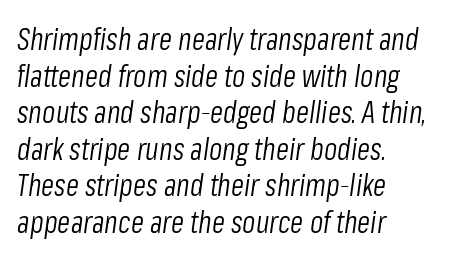
Spacing verdict: proportional, widths tailored to each character. Posture: slanted. Typeset ragged right — the left edge is the straight one. Descenders are the only things crossing below the line.
